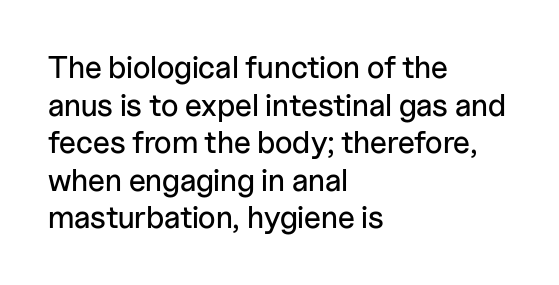
{"serif": "no", "italic": "no", "width": "normal", "stroke_contrast": "low", "x_height": "medium", "monospaced": "no", "underline": "no", "align": "left", "line_spacing_ratio": 1.21, "letter_spacing": "normal", "letter_spacing_em": 0.0, "glyph_px": 31}
